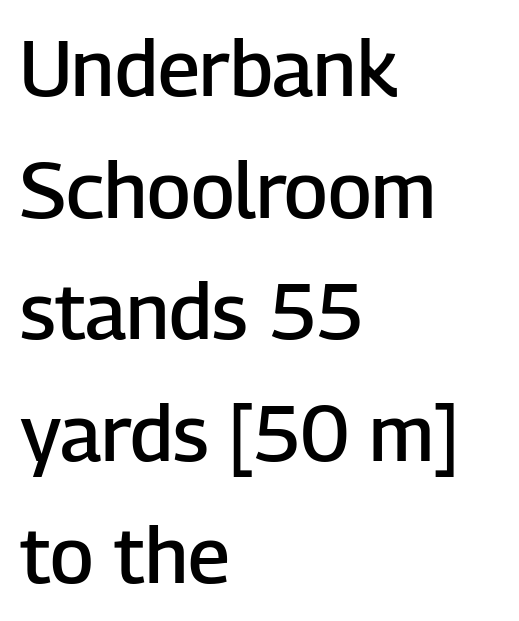
The font's upright variant was chosen for this text. Nope, no serifs anywhere on these letters. Regarding leading, the lines here are spaced in the standard way. Moderately thickened strokes mark this as semibold type. Left-aligned paragraph, ragged on the right. Words float on clear page, feet unadorned.
